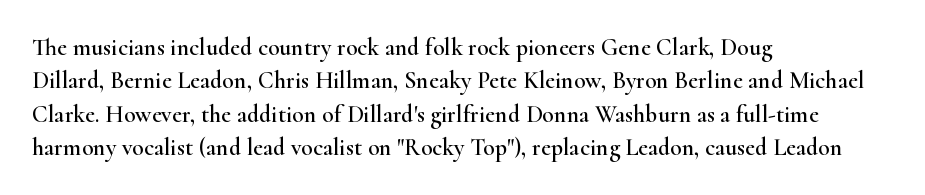
Q: Is the text italic (slanted)? A: No, it is upright.
Q: Is the text underlined? A: No.
Q: How is the paragraph aligned? A: Left-aligned.
Q: Is the spacing between letters normal or unusually wide? A: Normal.
Q: Is the spacing between lines tight, normal or loose? A: Normal.
